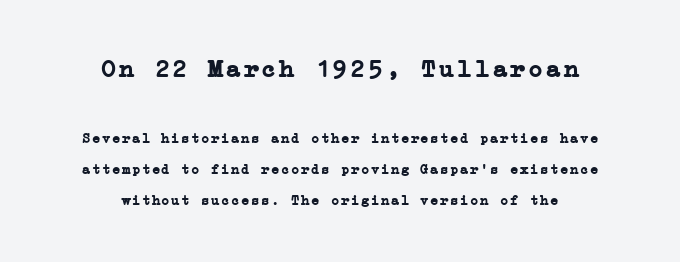
The image shows 25 px bold type, upright; set centered, loose line spacing (2.23x), not underlined; the first (top) block is 1.79x larger.
